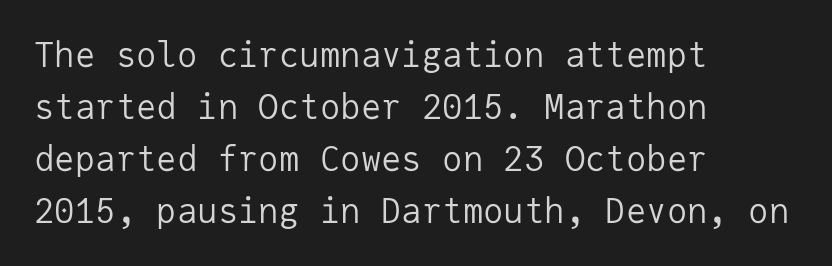
Q: Is the text bold? A: No.
Q: Is the text italic (slanted)? A: No, it is upright.
Q: Is the typeface a serif or a sans-serif typeface? A: Sans-serif.
Q: Is the text underlined? A: No.
Q: How is the paragraph aligned? A: Left-aligned.
Q: Is the spacing between letters normal or unusually wide? A: Normal.
Q: Is the spacing between lines tight, normal or loose? A: Normal.
Q: Width (condensed, normal, or wide)? A: Normal.
Q: Stroke contrast? A: Low.
Q: x-height? A: Medium.
Q: Monospaced? A: Yes.
